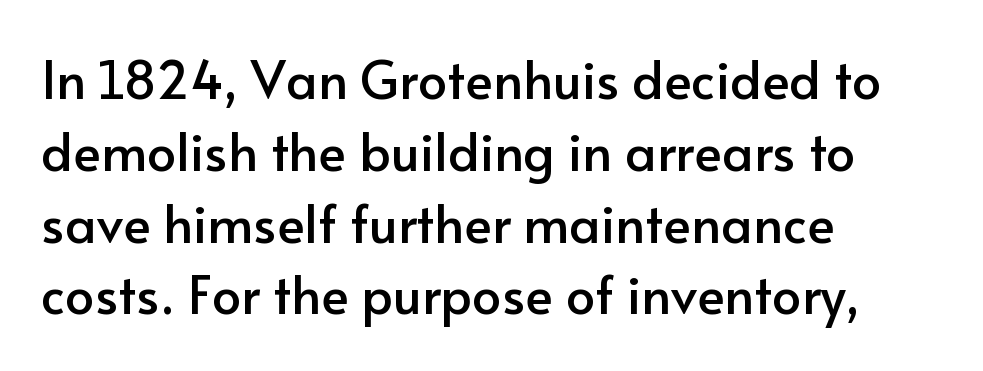
Q: Is the text italic (slanted)? A: No, it is upright.
Q: Is the typeface a serif or a sans-serif typeface? A: Sans-serif.
Q: Is the text underlined? A: No.
Q: How is the paragraph aligned? A: Left-aligned.
Q: Is the spacing between letters normal or unusually wide? A: Normal.
Q: Is the spacing between lines tight, normal or loose? A: Normal.
Q: Width (condensed, normal, or wide)? A: Normal.
Q: Stroke contrast? A: Low.
Q: x-height? A: Small.
Q: Monospaced? A: No.
